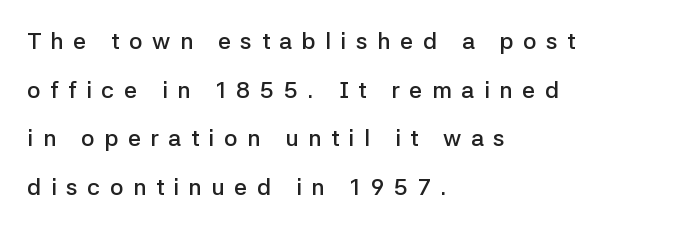
The image shows 23 px text type, upright; set left-aligned, loose line spacing (2.11x), unusually wide letter spacing (+0.42 em), not underlined.
